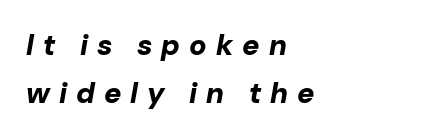
Think of a printed novel: that variable character pitch is what you see here. A normal amount of white space separates one row of letters from the next. Thick stems and heavy bowls — unmistakably bold. The typesetter chose a ragged-right arrangement here. Loose tracking; the words dissolve into strings of separated letters. A typesetter would mark this as italic.
